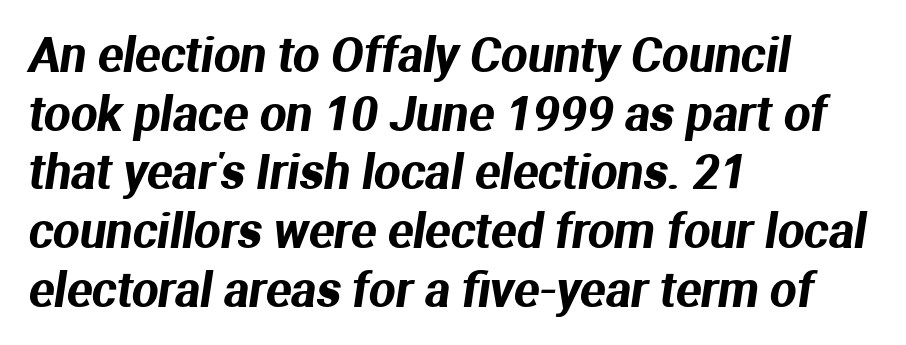
{"serif": "no", "width": "normal", "stroke_contrast": "medium", "x_height": "medium", "monospaced": "no", "underline": "no", "align": "left", "line_spacing": "normal", "line_spacing_ratio": 1.25, "letter_spacing": "normal", "letter_spacing_em": 0.0, "glyph_px": 47}
